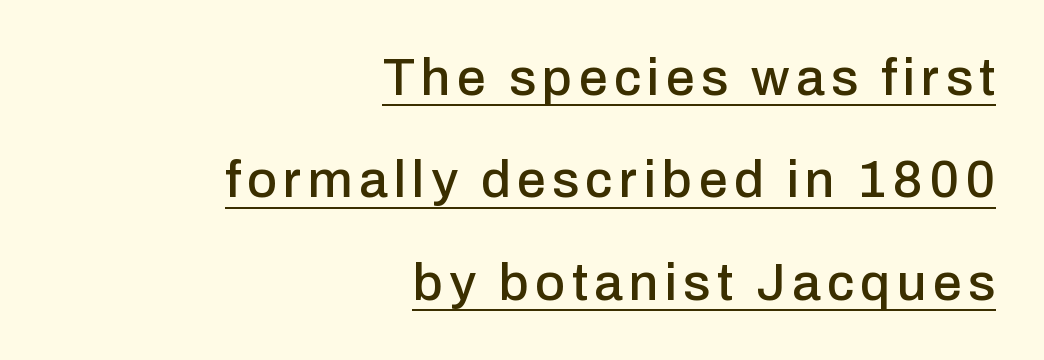
Q: Is the text italic (slanted)? A: No, it is upright.
Q: Is the typeface a serif or a sans-serif typeface? A: Sans-serif.
Q: Is the text underlined? A: Yes.
Q: How is the paragraph aligned? A: Right-aligned.
Q: Is the spacing between lines tight, normal or loose? A: Loose.
Q: Width (condensed, normal, or wide)? A: Normal.
Q: Stroke contrast? A: Low.
Q: x-height? A: Medium.
Q: Monospaced? A: No.
